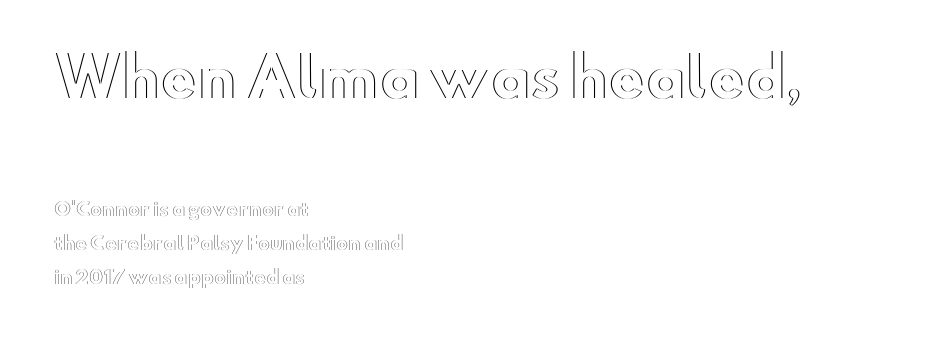
Q: Is the text italic (slanted)? A: No, it is upright.
Q: Is the text underlined? A: No.
Q: How is the paragraph aligned? A: Left-aligned.
Q: Is the spacing between letters normal or unusually wide? A: Normal.
Q: Which block of text is set in a larger size, the first (top) or the second (bottom)? A: The first (top) one.
Q: Width (condensed, normal, or wide)? A: Wide.
Q: x-height? A: Small.
Q: Monospaced? A: No.
